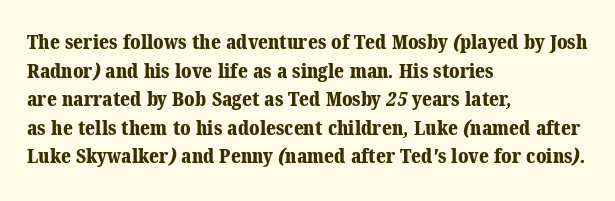
Q: Is the text bold? A: Yes.
Q: Is the text underlined? A: No.
Q: How is the paragraph aligned? A: Left-aligned.
Q: Is the spacing between letters normal or unusually wide? A: Normal.
Q: Is the spacing between lines tight, normal or loose? A: Normal.
